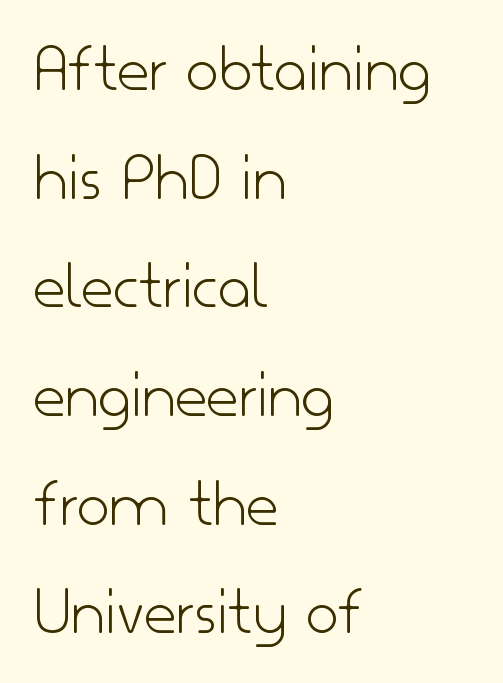
The typography opts for an upright posture over an oblique one. These lines keep a tight, regular rhythm from letter to letter. Beneath every word, the page is bare. Vertically, the passage feels balanced, rows spaced as you'd expect. The strokes are not fattened; the text isn't bold. This rendering employs a face without finishing strokes, i.e., a sans-serif.
